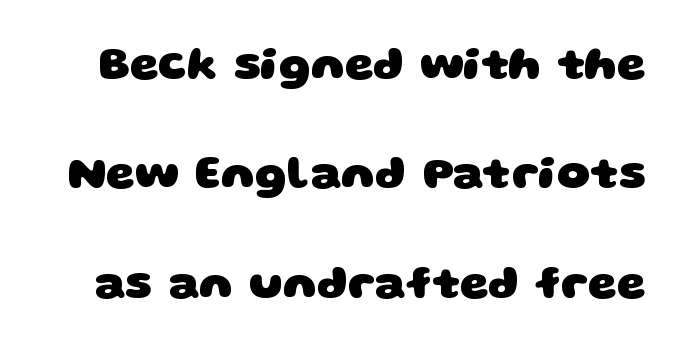
Pretty heavy lettering here — definitely bold. You could not count columns in this text — the font is proportionally spaced. Check where the strokes stop: nothing finishes them off — pure sans. Leading is clearly above the norm, producing a sparse column. The passage shown is not underscored anywhere. Words appear dense and cohesive because spacing is normal.
